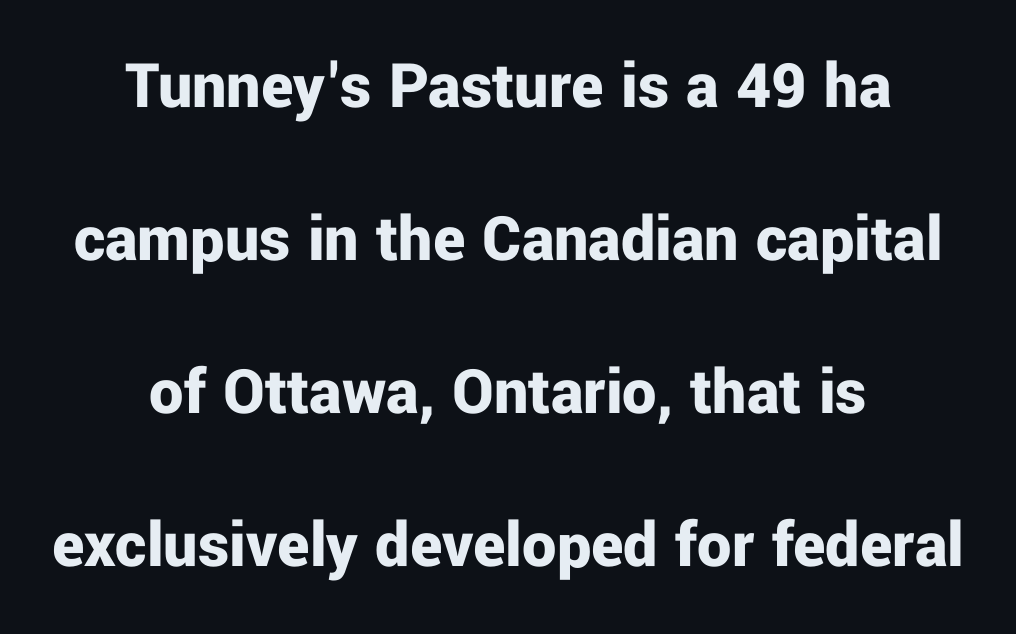
Lines of text with bare space underneath. Does the lettering tilt? It doesn't — this is upright. Nobody touched the tracking dial on this one. Grotesque or geometric, the face here clearly has no serifs. Chunky letters — that's bold for sure.
